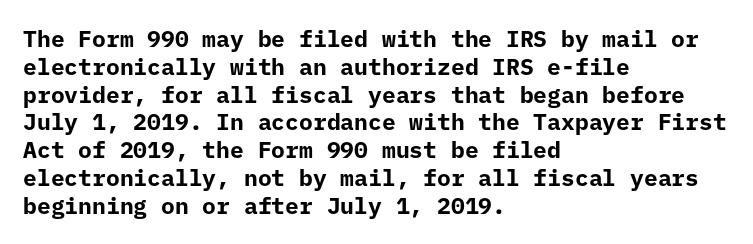
Q: Is the text bold? A: Yes.
Q: Is the text italic (slanted)? A: No, it is upright.
Q: Is the text underlined? A: No.
Q: How is the paragraph aligned? A: Left-aligned.
Q: Is the spacing between letters normal or unusually wide? A: Normal.
